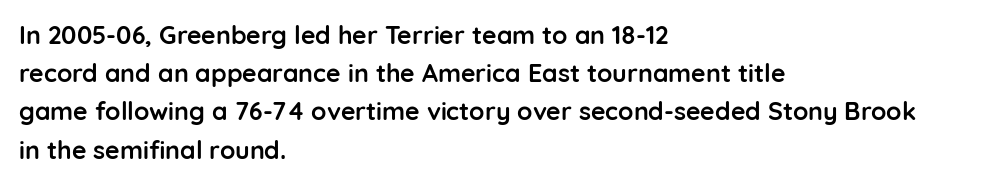
The image shows 25 px bold type, upright; set left-aligned, normal line spacing (1.53x), normal letter spacing, not underlined.
